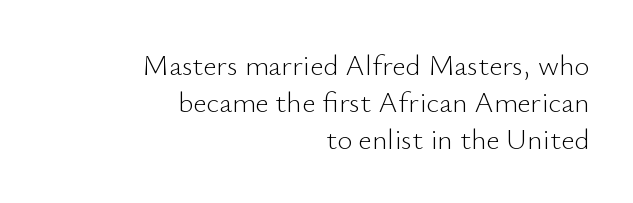
Q: Is the text bold? A: No.
Q: Is the text italic (slanted)? A: No, it is upright.
Q: Is the typeface a serif or a sans-serif typeface? A: Sans-serif.
Q: Is the text underlined? A: No.
Q: How is the paragraph aligned? A: Right-aligned.
Q: Is the spacing between letters normal or unusually wide? A: Normal.
Q: Is the spacing between lines tight, normal or loose? A: Normal.
Q: Width (condensed, normal, or wide)? A: Normal.
Q: Stroke contrast? A: Low.
Q: x-height? A: Small.
Q: Monospaced? A: No.
